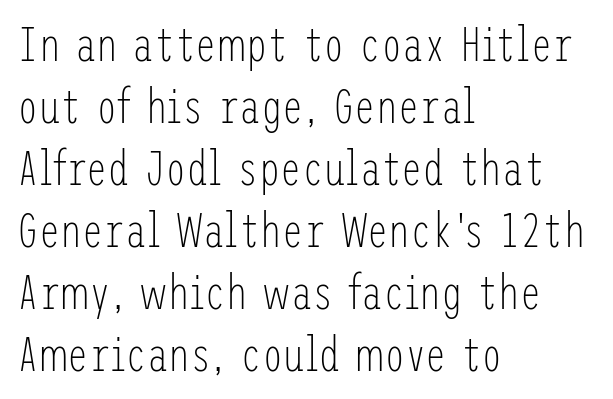
Q: Is the text bold? A: No.
Q: Is the text italic (slanted)? A: No, it is upright.
Q: Is the typeface a serif or a sans-serif typeface? A: Sans-serif.
Q: Is the text underlined? A: No.
Q: How is the paragraph aligned? A: Left-aligned.
Q: Is the spacing between letters normal or unusually wide? A: Normal.
Q: Is the spacing between lines tight, normal or loose? A: Normal.
Q: Width (condensed, normal, or wide)? A: Condensed.
Q: Stroke contrast? A: Low.
Q: x-height? A: Medium.
